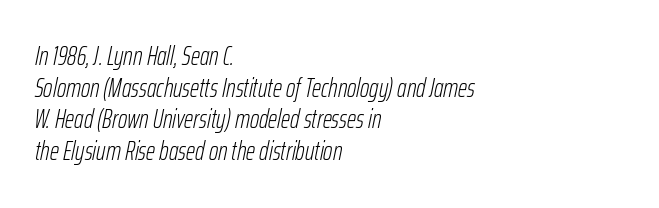
Q: Is the text bold? A: No.
Q: Is the text italic (slanted)? A: Yes, it leans right by about 12 degrees.
Q: Is the text underlined? A: No.
Q: How is the paragraph aligned? A: Left-aligned.
Q: Is the spacing between letters normal or unusually wide? A: Normal.
